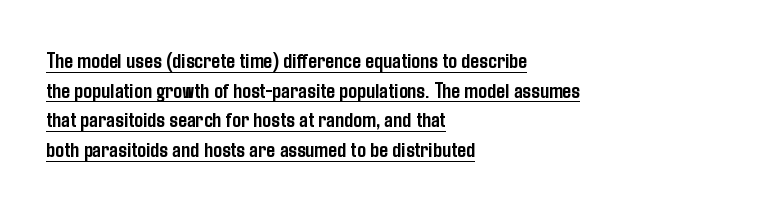
Q: Is the text bold? A: Yes.
Q: Is the text italic (slanted)? A: No, it is upright.
Q: Is the text underlined? A: Yes.
Q: How is the paragraph aligned? A: Left-aligned.
Q: Is the spacing between letters normal or unusually wide? A: Normal.
Q: Is the spacing between lines tight, normal or loose? A: Normal.
